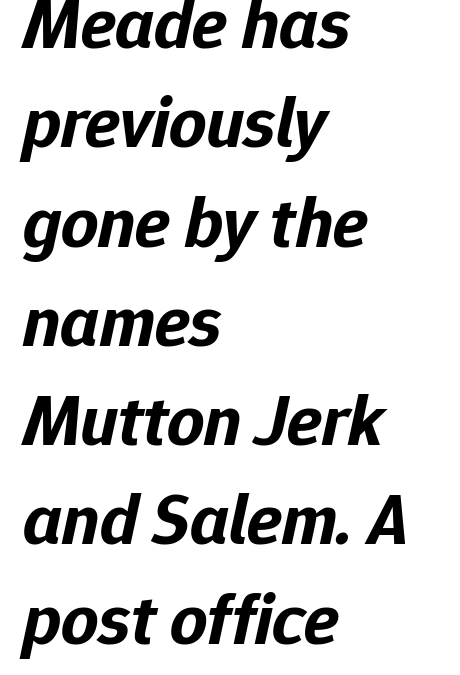
{"italic": "yes", "lean": "right", "slant_degrees": 12, "bold": "yes", "weight": "bold", "width": "normal", "stroke_contrast": "low", "x_height": "medium", "monospaced": "no", "underline": "no", "align": "left", "line_spacing": "normal", "line_spacing_ratio": 1.36, "letter_spacing": "normal", "letter_spacing_em": 0.0, "glyph_px": 73}
